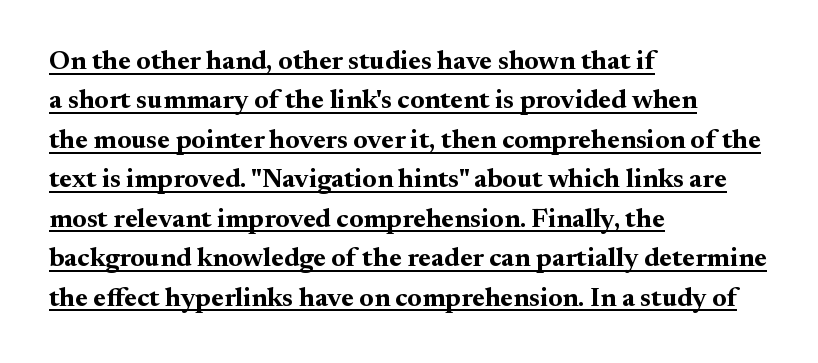
The image shows 27 px bold type, upright; set left-aligned, normal line spacing (1.46x), normal letter spacing, underlined.
